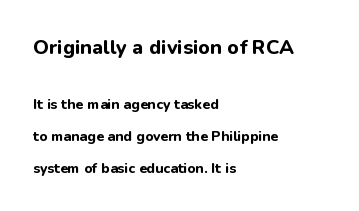
These lines were composed using upright roman letters. Scale decreases going downward across the two blocks. Successive baselines arrive slowly, with a big drop between each. Heavy-handed strokes throughout: this text is bold. Caption: standard tracking, unaltered.
